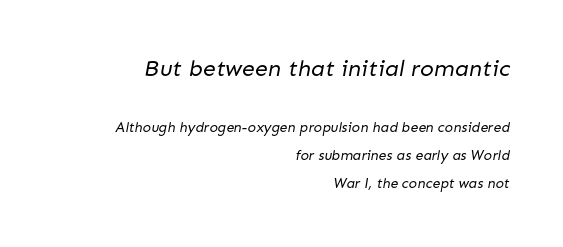
If you squint, the top block still reads clearly — it's the larger of the two. Airy leading. Is the type heavy? It reads as light-to-regular instead. Typeset ragged left — the right edge is the straight one. Default kerning and tracking; the words read as compact shapes. Beneath every word, the page is bare.
